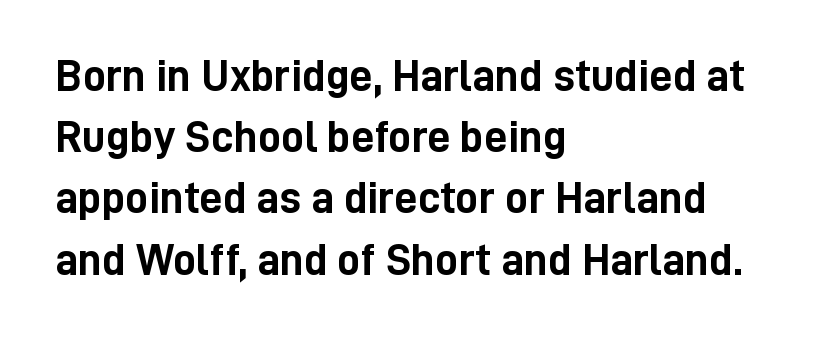
{"serif": "no", "italic": "no", "bold": "yes", "weight": "semibold", "width": "condensed", "stroke_contrast": "low", "x_height": "medium", "monospaced": "no", "underline": "no", "align": "left", "line_spacing": "normal", "line_spacing_ratio": 1.33, "letter_spacing": "normal", "letter_spacing_em": 0.0, "glyph_px": 46}
